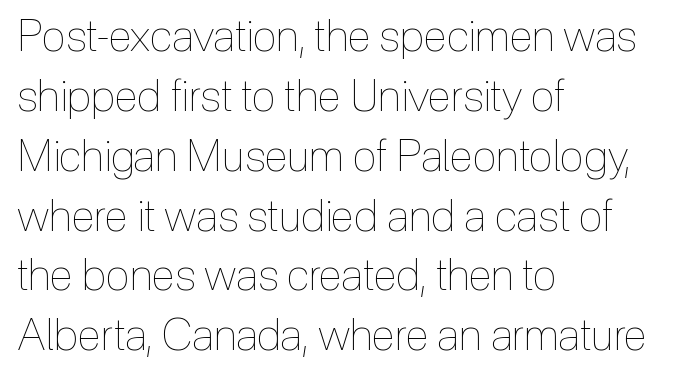
This sample has the flowing, uneven cadence of proportional lettering. Layout note: lines flush left. The lettering stays uniformly vertical, giving the passage a roman look. Each new line begins a customary step beneath the previous one.
